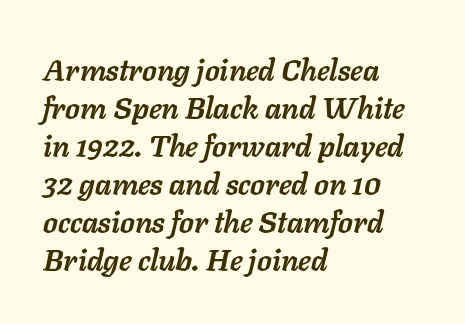
Does extra space separate the letters? No, they use regular spacing. Emphasis-style slanted type is in use. The leading is moderate, giving the passage an even texture. Horizontally, the lines are justified to the leading edge only. Check the space under the baseline: it is left empty. The letters advance in unequal steps, a hallmark of proportional type.
